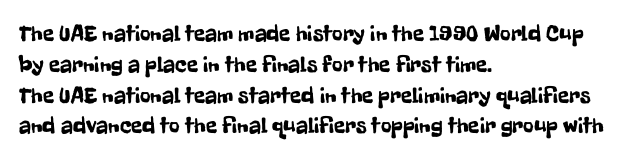
The glyphs are unaccompanied by any horizontal stroke below them. Quick note: not italic, upright. Each word holds together tightly as a unit, with standard inter-letter gaps. The paragraph shown leans on its left margin. Does the leading feel generous? No, just average.
